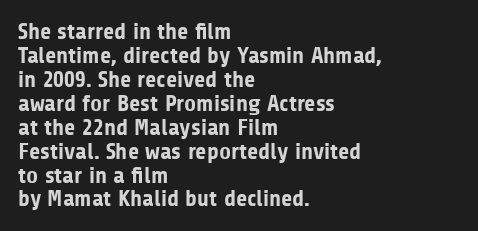
{"italic": "no", "bold": "yes", "underline": "no", "align": "left", "line_spacing": "tight", "line_spacing_ratio": 1.04, "letter_spacing": "normal", "letter_spacing_em": 0.0, "glyph_px": 23}
